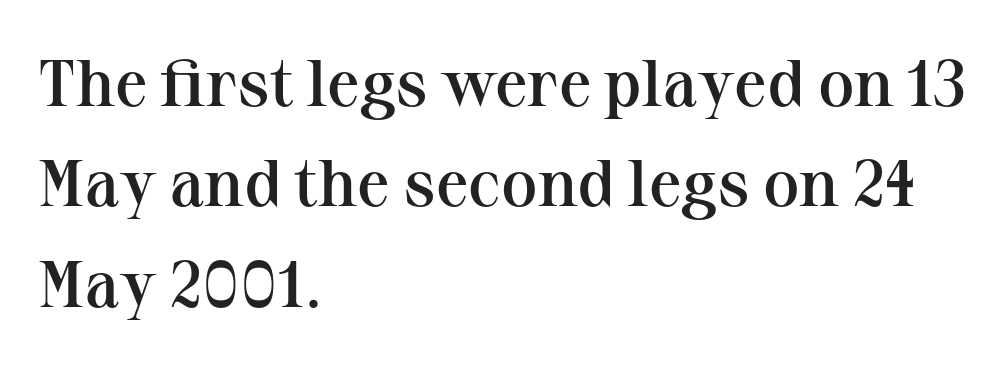
The image shows 66 px semibold serif type, upright; set left-aligned, normal line spacing (1.52x), normal letter spacing, not underlined; medium stroke contrast and a medium x-height.
